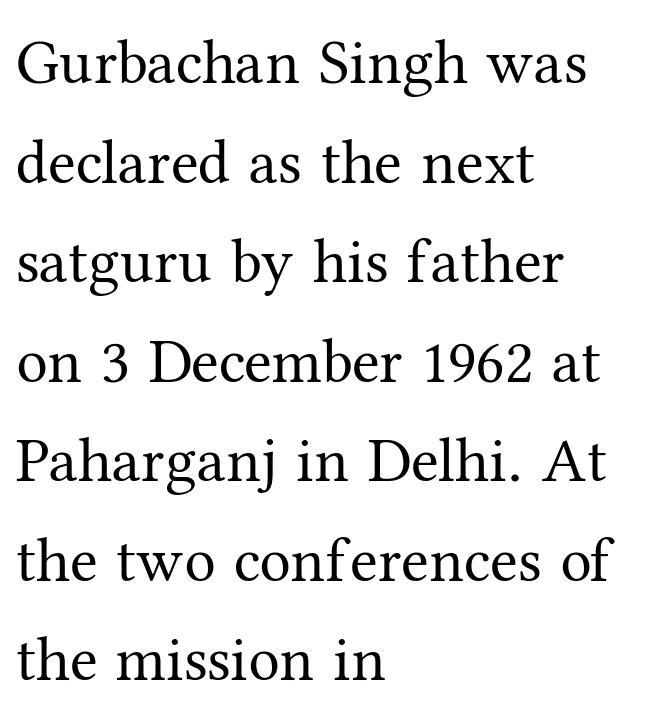
Serif or sans? Serif — the stroke terminals have little feet. Glance below the letters and you will spot only blank space. This is roman type, the default non-slanted kind. The tracking reads as untouched default to a designer's eye. The rendering uses natural spacing where letterforms have individual widths.
